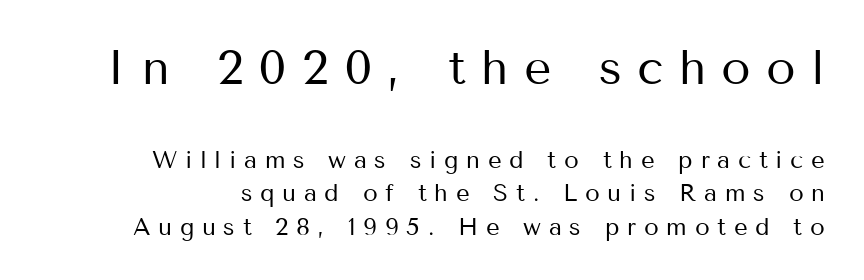
The image shows 48 px regular-weight sans-serif type, upright; set normal line spacing (1.4x), unusually wide letter spacing (+0.32 em), not underlined; the first (top) block is 2.0x larger; medium stroke contrast and a medium x-height.
